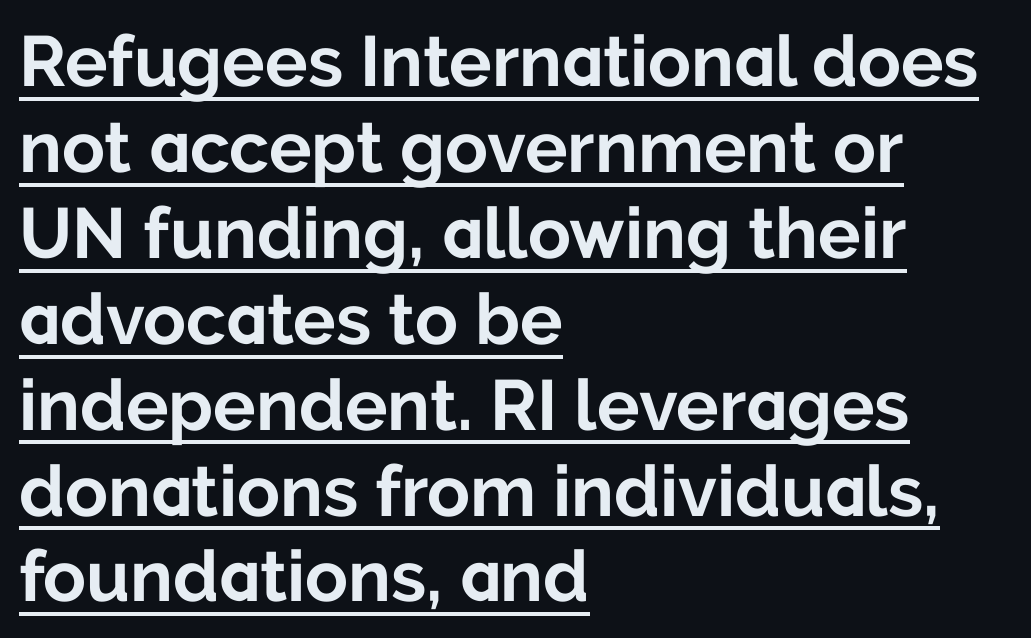
Every letter is thick-stroked: bold, no question. Each letter keeps its own natural width here, so spacing adapts to shape. The string is rendered with underlining switched on. Classification — sans serif. Every row of glyphs begins at an identical x-position on the left. In terms of posture, this sample is upright.
